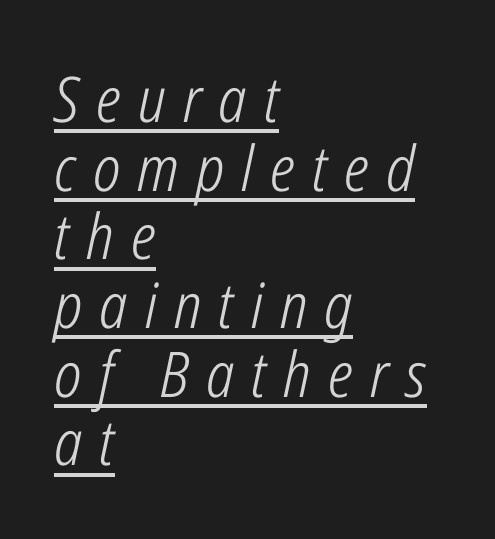
Q: Is the text bold? A: No.
Q: Is the text italic (slanted)? A: Yes, it leans right by about 12 degrees.
Q: Is the text underlined? A: Yes.
Q: How is the paragraph aligned? A: Left-aligned.
Q: Is the spacing between letters normal or unusually wide? A: Unusually wide.
Q: Is the spacing between lines tight, normal or loose? A: Tight.
Q: Width (condensed, normal, or wide)? A: Condensed.
Q: Stroke contrast? A: Low.
Q: x-height? A: Medium.
Q: Monospaced? A: No.
